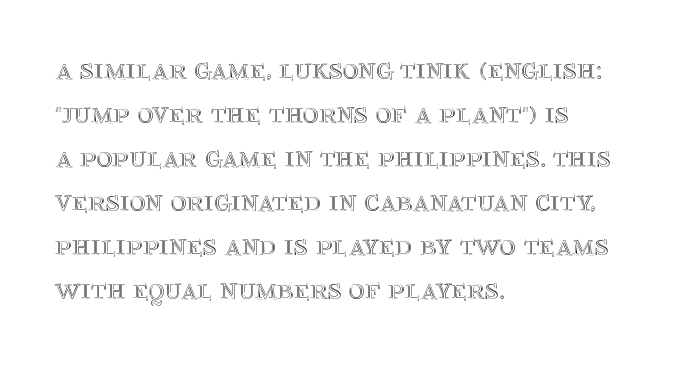
{"italic": "no", "width": "normal", "x_height": "large", "monospaced": "no", "underline": "no", "align": "left", "line_spacing": "normal", "line_spacing_ratio": 1.47, "letter_spacing": "normal", "letter_spacing_em": 0.0, "glyph_px": 30}
